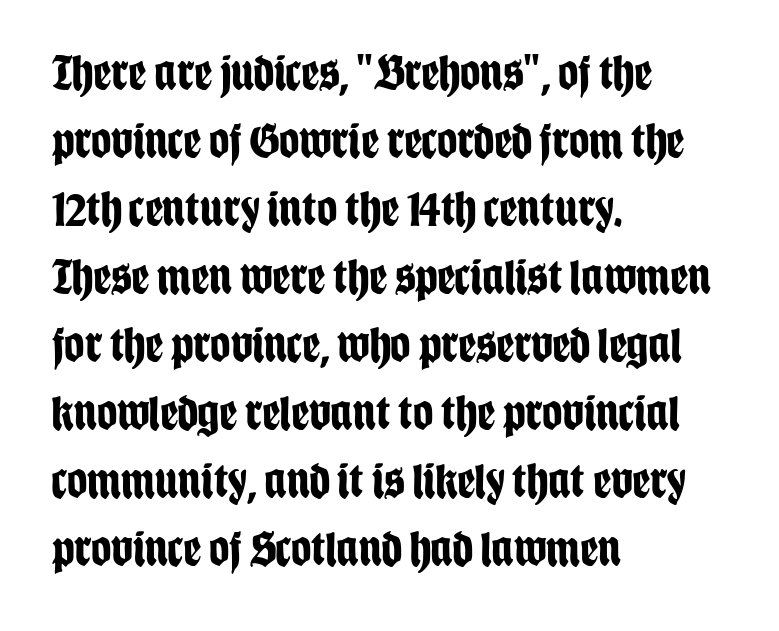
Q: Is the text bold? A: Yes.
Q: Is the text italic (slanted)? A: No, it is upright.
Q: Is the typeface a serif or a sans-serif typeface? A: Sans-serif.
Q: Is the text underlined? A: No.
Q: How is the paragraph aligned? A: Left-aligned.
Q: Is the spacing between letters normal or unusually wide? A: Normal.
Q: Is the spacing between lines tight, normal or loose? A: Normal.
Q: Width (condensed, normal, or wide)? A: Condensed.
Q: Stroke contrast? A: Low.
Q: x-height? A: Large.
Q: Monospaced? A: No.
